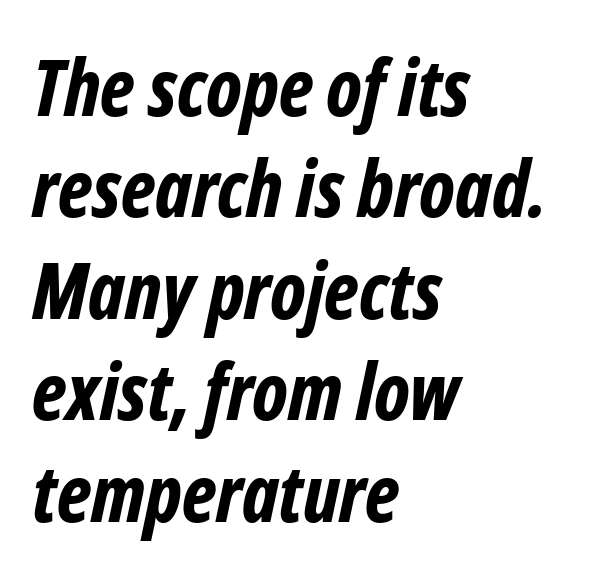
{"italic": "yes", "lean": "right", "slant_degrees": 12, "bold": "yes", "weight": "bold", "width": "condensed", "stroke_contrast": "low", "x_height": "medium", "monospaced": "no", "underline": "no", "align": "left", "line_spacing": "normal", "line_spacing_ratio": 1.3, "letter_spacing": "normal", "letter_spacing_em": 0.0, "glyph_px": 78}
